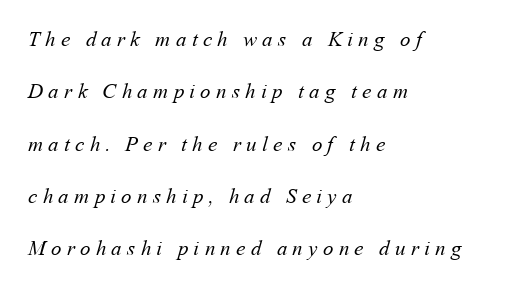
The gap between lines stays unmarked. You could only call the tracking loose — the letters float apart. The font sits on the lighter half of the weight spectrum, regular included. Whoever set this chose breathing room over compactness in the vertical rhythm. The compositor pushed each line to the left boundary.
